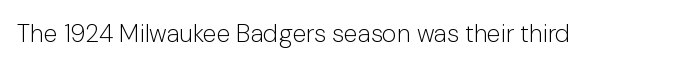
The image shows 25 px text type, upright; set normal letter spacing, not underlined.
